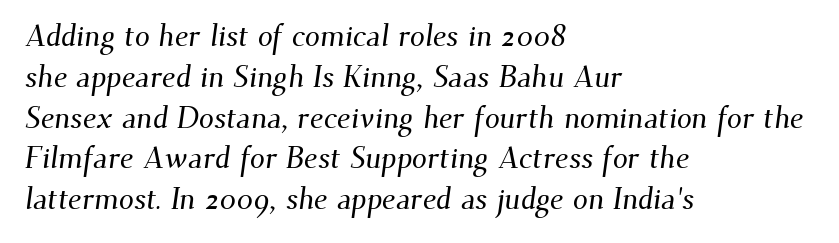
{"serif": "yes", "width": "normal", "stroke_contrast": "medium", "x_height": "small", "monospaced": "no", "underline": "no", "align": "left", "line_spacing": "normal", "line_spacing_ratio": 1.36, "letter_spacing": "normal", "letter_spacing_em": 0.0, "glyph_px": 30}
